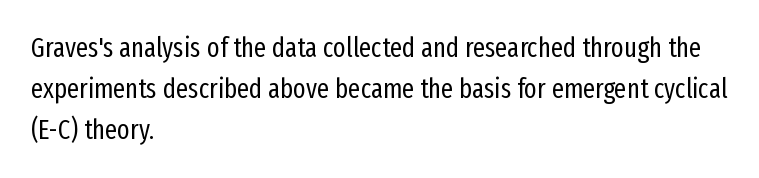
The image shows 27 px text type, upright; set left-aligned, normal line spacing (1.51x), normal letter spacing, not underlined.
